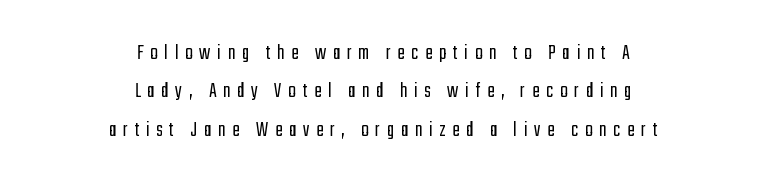
Q: Is the text bold? A: No.
Q: Is the text italic (slanted)? A: No, it is upright.
Q: Is the text underlined? A: No.
Q: How is the paragraph aligned? A: Centered.
Q: Is the spacing between letters normal or unusually wide? A: Unusually wide.
